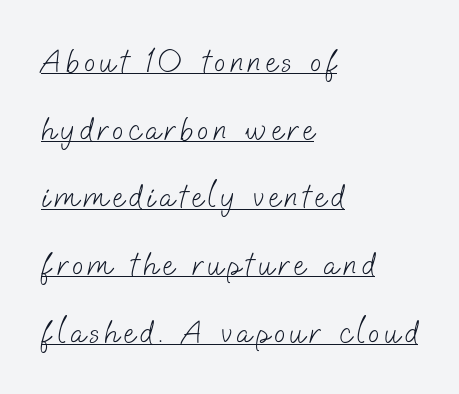
Weight: not bold — regular or lighter. Each line starts at the same left margin while the right side varies. Underline: present. The rendering shows plain stroke endings on the letterforms — a sans-serif design. A great deal of white space separates one row of letters from the next. Here the designer chose a conventional face with non-uniform glyph widths.
